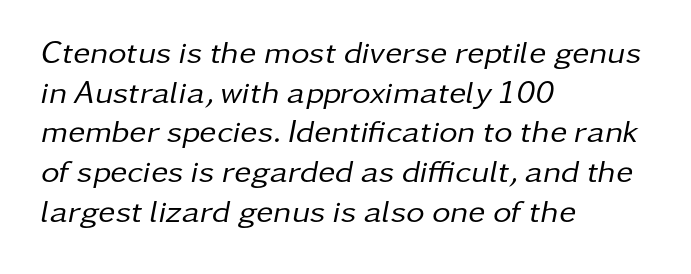
Q: Is the text bold? A: No.
Q: Is the text italic (slanted)? A: Yes, it leans right by about 11 degrees.
Q: Is the text underlined? A: No.
Q: How is the paragraph aligned? A: Left-aligned.
Q: Is the spacing between letters normal or unusually wide? A: Normal.
Q: Width (condensed, normal, or wide)? A: Normal.
Q: Stroke contrast? A: Low.
Q: x-height? A: Medium.
Q: Monospaced? A: No.
